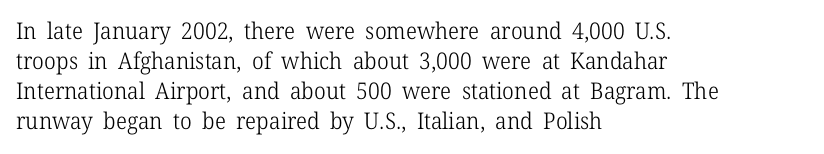
Q: Is the text bold? A: No.
Q: Is the text italic (slanted)? A: No, it is upright.
Q: Is the text underlined? A: No.
Q: How is the paragraph aligned? A: Left-aligned.
Q: Is the spacing between letters normal or unusually wide? A: Normal.
Q: Is the spacing between lines tight, normal or loose? A: Normal.
